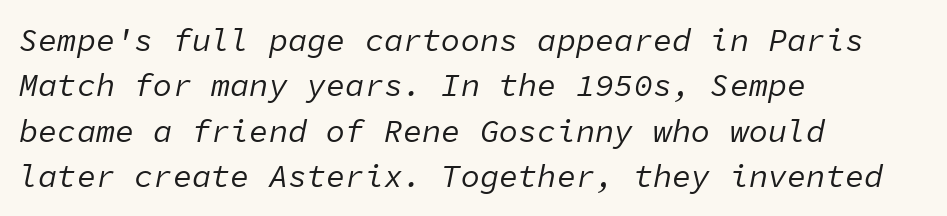
Q: Is the text bold? A: No.
Q: Is the text italic (slanted)? A: Yes, it leans right by about 11 degrees.
Q: Is the text underlined? A: No.
Q: How is the paragraph aligned? A: Left-aligned.
Q: Is the spacing between letters normal or unusually wide? A: Normal.
Q: Is the spacing between lines tight, normal or loose? A: Normal.
Q: Width (condensed, normal, or wide)? A: Normal.
Q: Stroke contrast? A: Low.
Q: x-height? A: Medium.
Q: Monospaced? A: Yes.
